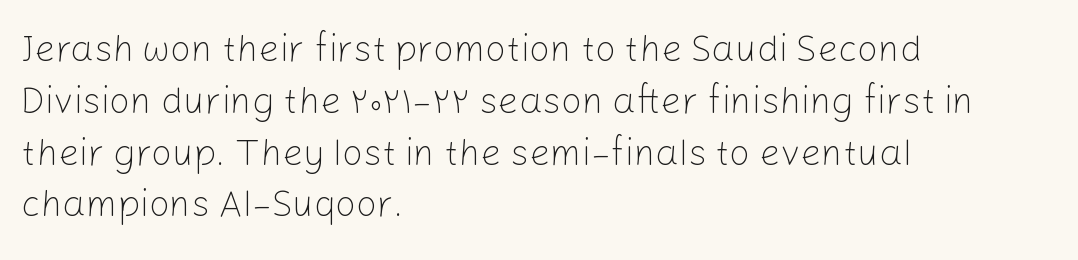
The image shows 37 px light sans-serif type, upright; set left-aligned, normal line spacing (1.4x), normal letter spacing, not underlined; low stroke contrast and a medium x-height.
